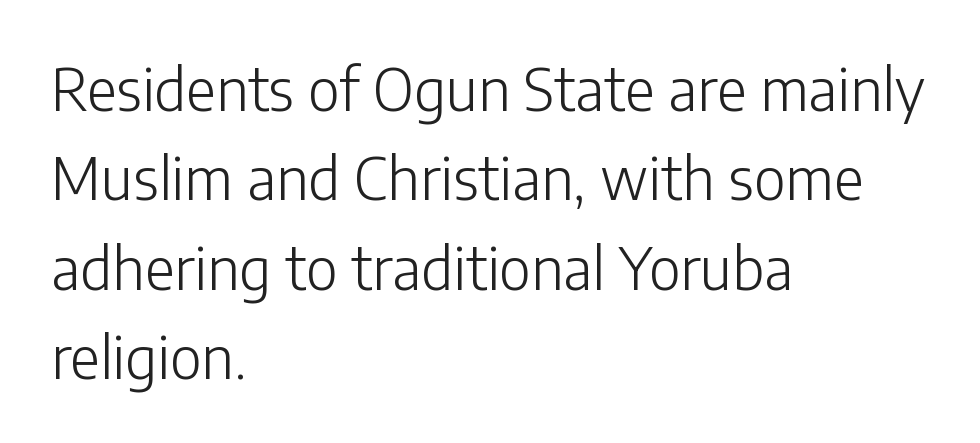
Q: Is the text bold? A: No.
Q: Is the text italic (slanted)? A: No, it is upright.
Q: Is the typeface a serif or a sans-serif typeface? A: Sans-serif.
Q: Is the text underlined? A: No.
Q: How is the paragraph aligned? A: Left-aligned.
Q: Is the spacing between letters normal or unusually wide? A: Normal.
Q: Is the spacing between lines tight, normal or loose? A: Normal.
Q: Width (condensed, normal, or wide)? A: Normal.
Q: Stroke contrast? A: Low.
Q: x-height? A: Medium.
Q: Monospaced? A: No.
